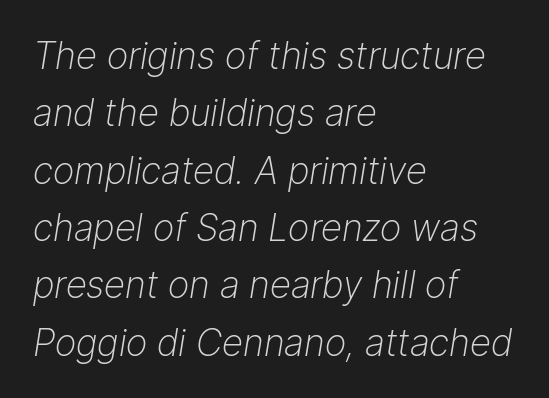
{"italic": "yes", "lean": "right", "slant_degrees": 9, "bold": "no", "weight": "light", "width": "normal", "stroke_contrast": "low", "x_height": "medium", "monospaced": "no", "underline": "no", "align": "left", "line_spacing": "normal", "line_spacing_ratio": 1.55, "letter_spacing": "normal", "letter_spacing_em": 0.0, "glyph_px": 37}
